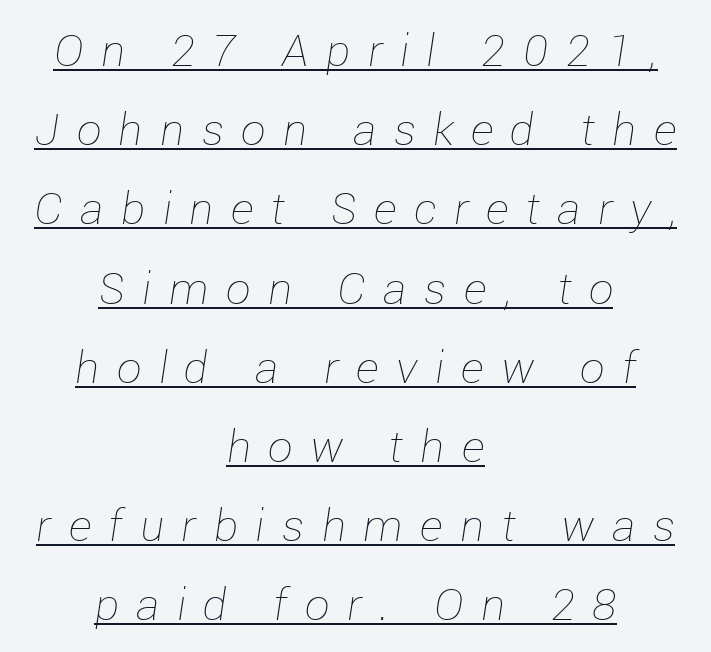
Q: Is the text bold? A: No.
Q: Is the text italic (slanted)? A: Yes, it leans right by about 12 degrees.
Q: Is the text underlined? A: Yes.
Q: How is the paragraph aligned? A: Centered.
Q: Is the spacing between letters normal or unusually wide? A: Unusually wide.
Q: Width (condensed, normal, or wide)? A: Normal.
Q: Stroke contrast? A: Low.
Q: x-height? A: Medium.
Q: Monospaced? A: No.
